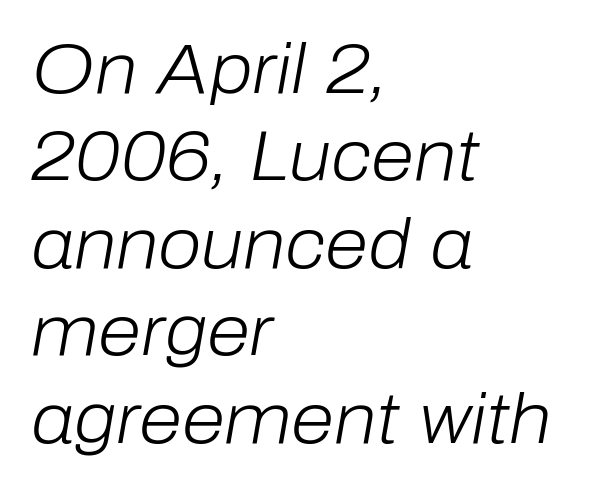
The image shows 70 px light type, italic (leaning right); set left-aligned, normal line spacing (1.25x), normal letter spacing, not underlined; low stroke contrast and a medium x-height.
